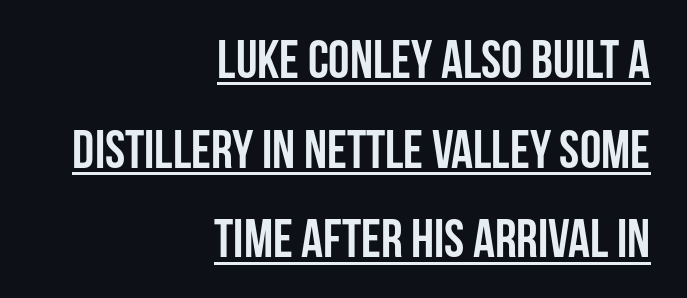
The paragraph shown leans on its right margin. The rows are spaced the way most documents space them. The horizontal fit of the characters is conventional and even. You can see a thin bar hugging the bottom of the glyphs. Ordinary non-slanted type is in use. To sum up the face: it is a sans, with no serifs.
